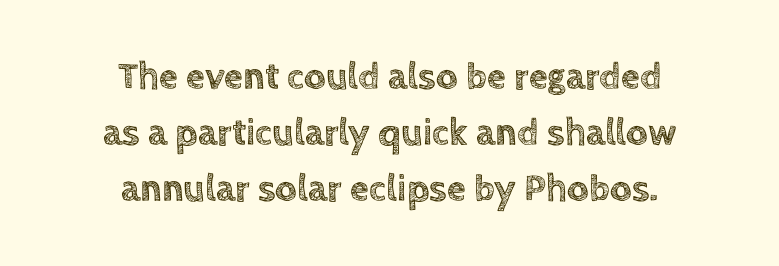
The image shows 38 px text type, upright; set centered, normal line spacing (1.47x), normal letter spacing, not underlined; a large x-height.
